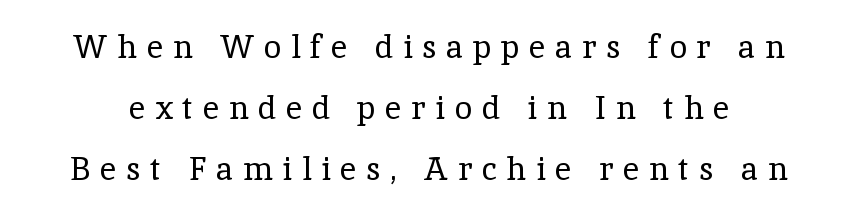
Q: Is the text bold? A: No.
Q: Is the text italic (slanted)? A: No, it is upright.
Q: Is the typeface a serif or a sans-serif typeface? A: Serif.
Q: Is the text underlined? A: No.
Q: Is the spacing between letters normal or unusually wide? A: Unusually wide.
Q: Is the spacing between lines tight, normal or loose? A: Loose.
Q: Width (condensed, normal, or wide)? A: Normal.
Q: x-height? A: Medium.
Q: Monospaced? A: No.
